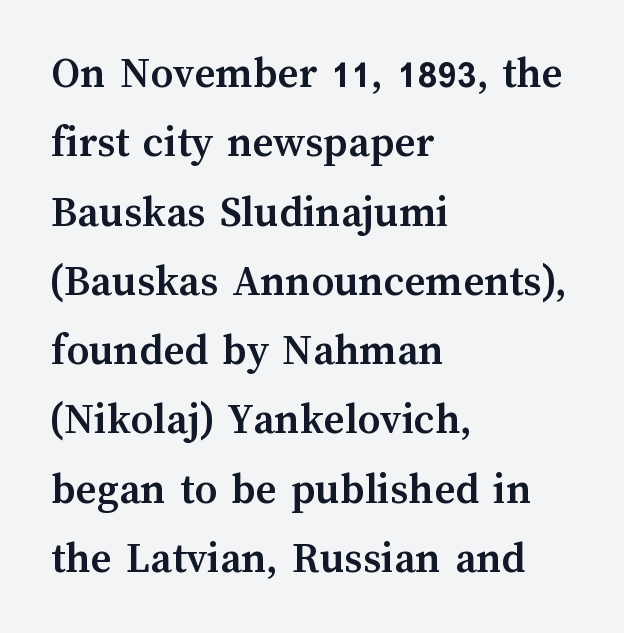
{"italic": "no", "bold": "yes", "weight": "semibold", "width": "normal", "stroke_contrast": "medium", "x_height": "medium", "monospaced": "no", "underline": "no", "align": "left", "line_spacing": "normal", "line_spacing_ratio": 1.54, "letter_spacing": "normal", "letter_spacing_em": 0.0, "glyph_px": 45}
